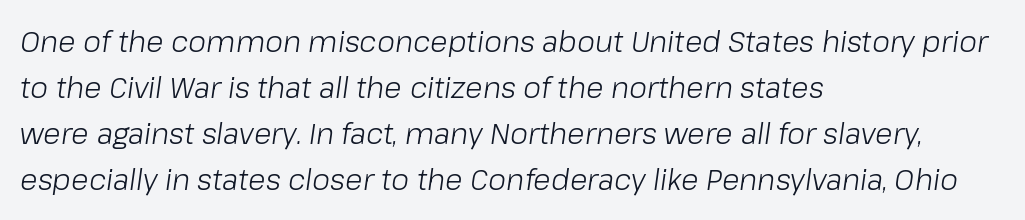
{"italic": "yes", "lean": "right", "slant_degrees": 8, "bold": "no", "weight": "light", "width": "normal", "stroke_contrast": "low", "x_height": "medium", "monospaced": "no", "underline": "no", "align": "left", "line_spacing": "normal", "line_spacing_ratio": 1.59, "letter_spacing": "normal", "letter_spacing_em": 0.0, "glyph_px": 29}
